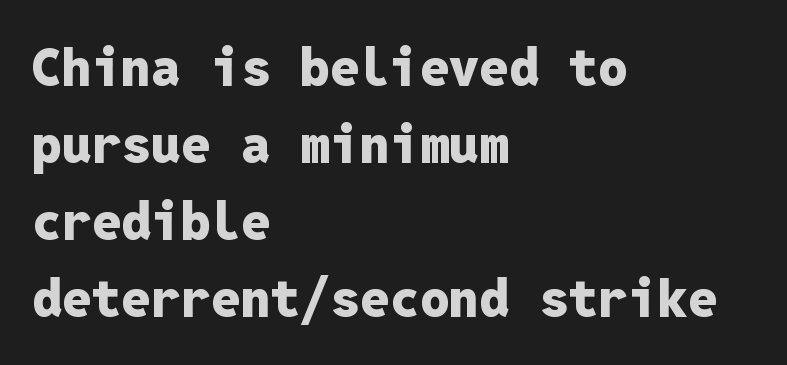
Q: Is the text bold? A: Yes.
Q: Is the text italic (slanted)? A: No, it is upright.
Q: Is the typeface a serif or a sans-serif typeface? A: Sans-serif.
Q: Is the text underlined? A: No.
Q: How is the paragraph aligned? A: Left-aligned.
Q: Is the spacing between letters normal or unusually wide? A: Normal.
Q: Is the spacing between lines tight, normal or loose? A: Normal.
Q: Width (condensed, normal, or wide)? A: Normal.
Q: Stroke contrast? A: Low.
Q: x-height? A: Medium.
Q: Monospaced? A: Yes.
